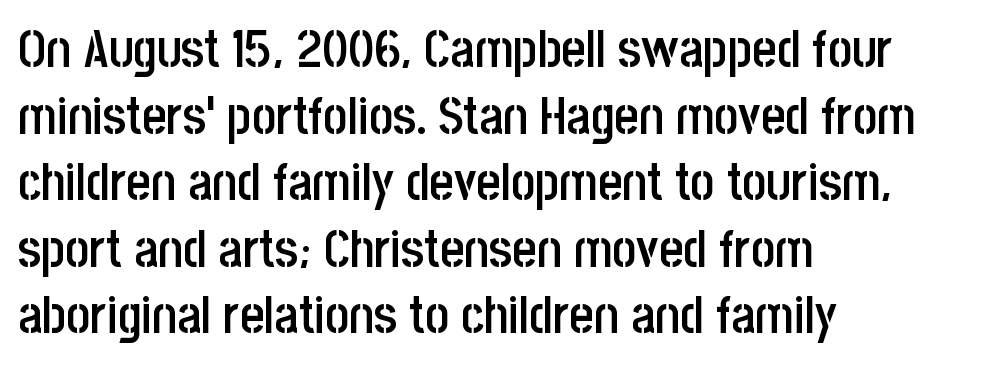
The image shows 52 px semibold, condensed sans-serif type, upright; set left-aligned, normal line spacing (1.28x), normal letter spacing, not underlined; low stroke contrast and a large x-height.
